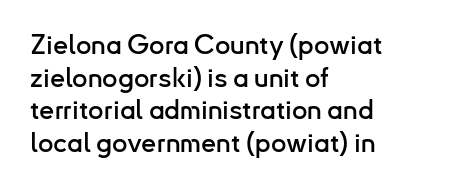
Words float on clear page, feet unadorned. Words appear dense and cohesive because spacing is normal. The lettering holds an erect, upright posture throughout. If you drew a ruler down the left edge, every line would touch it.
